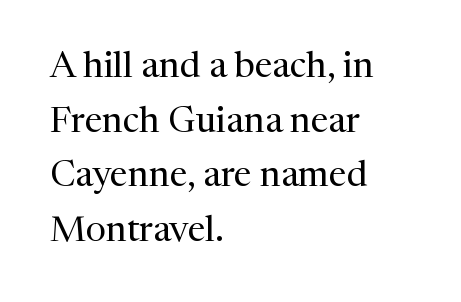
Q: Is the text bold? A: No.
Q: Is the text italic (slanted)? A: No, it is upright.
Q: Is the typeface a serif or a sans-serif typeface? A: Serif.
Q: Is the text underlined? A: No.
Q: How is the paragraph aligned? A: Left-aligned.
Q: Is the spacing between letters normal or unusually wide? A: Normal.
Q: Is the spacing between lines tight, normal or loose? A: Normal.
Q: Width (condensed, normal, or wide)? A: Normal.
Q: Stroke contrast? A: Medium.
Q: x-height? A: Medium.
Q: Monospaced? A: No.
